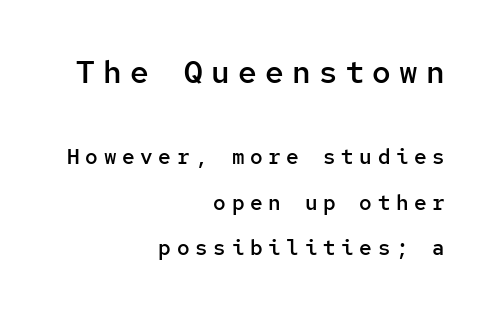
{"serif": "no", "italic": "no", "bold": "semi", "weight": "semibold", "width": "normal", "stroke_contrast": "low", "x_height": "medium", "monospaced": "yes", "underline": "no", "align": "right", "line_spacing": "loose", "line_spacing_ratio": 2.15, "letter_spacing": "wide", "letter_spacing_em": 0.27, "larger_block": "first", "size_ratio": 1.48, "glyph_px": 31}
